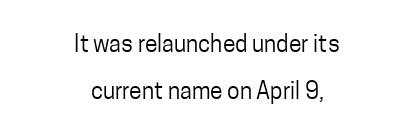
The image shows 23 px text type, upright; set centered, loose line spacing (2.06x), normal letter spacing, not underlined.
